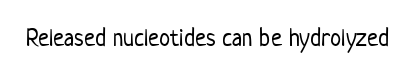
The rendering keeps characters at their native spacing. The font sits on the lighter half of the weight spectrum, regular included. Quick note: underline off. Is there any slant? The stems are plumb.
